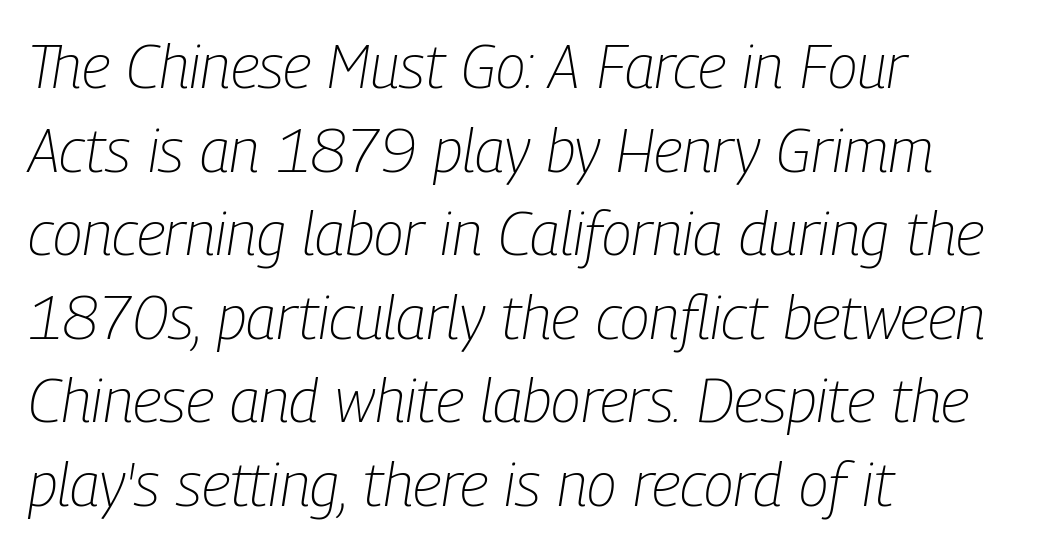
The image shows 61 px light, condensed type, italic (leaning right); set left-aligned, normal line spacing (1.37x), normal letter spacing, not underlined; low stroke contrast and a medium x-height.
